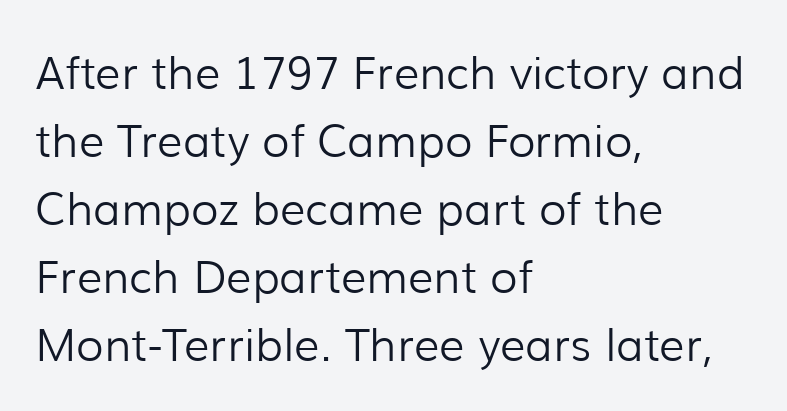
The text was rendered using a sans face with plain stroke endings. Each word holds together tightly as a unit, with standard inter-letter gaps. Each row of text sits above clean, open space. Compared with a typical body face, this is equally light or lighter still. The rows are spaced the way most documents space them.
